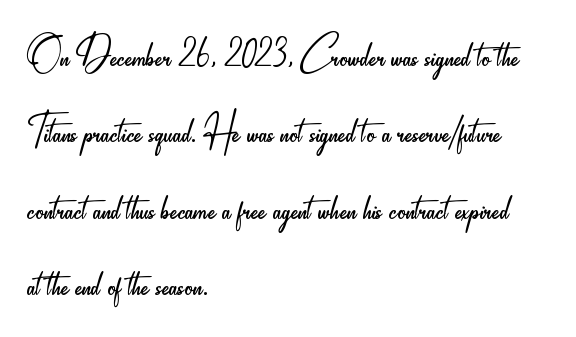
Q: Is the text bold? A: No.
Q: Is the text italic (slanted)? A: Yes.
Q: Is the typeface a serif or a sans-serif typeface? A: Sans-serif.
Q: Is the text underlined? A: No.
Q: How is the paragraph aligned? A: Left-aligned.
Q: Is the spacing between letters normal or unusually wide? A: Normal.
Q: Is the spacing between lines tight, normal or loose? A: Normal.
Q: Width (condensed, normal, or wide)? A: Condensed.
Q: Stroke contrast? A: Low.
Q: x-height? A: Small.
Q: Monospaced? A: No.
